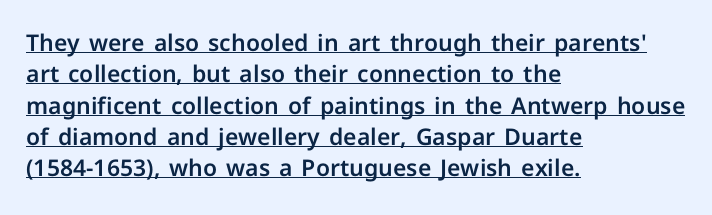
You can tell it's not italic because the verticals are truly vertical. The lines in this sample share a left origin and differ only in where they stop. Underline: present. Evenly set lines give the paragraph a standard silhouette. Characters follow at the spacing the type designer built in.
